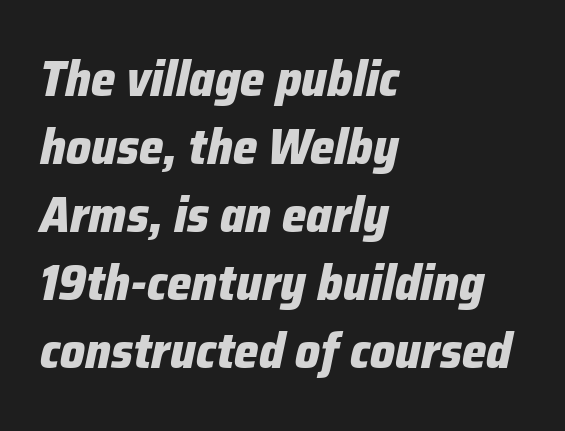
The image shows 49 px heavy type, italic (leaning right); set left-aligned, normal line spacing (1.39x), normal letter spacing, not underlined; low stroke contrast and a medium x-height.
